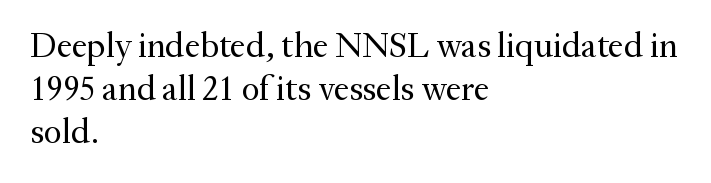
{"serif": "yes", "italic": "no", "bold": "no", "weight": "regular", "width": "normal", "stroke_contrast": "medium", "x_height": "small", "monospaced": "no", "underline": "no", "align": "left", "line_spacing_ratio": 1.23, "letter_spacing": "normal", "letter_spacing_em": 0.0, "glyph_px": 35}
